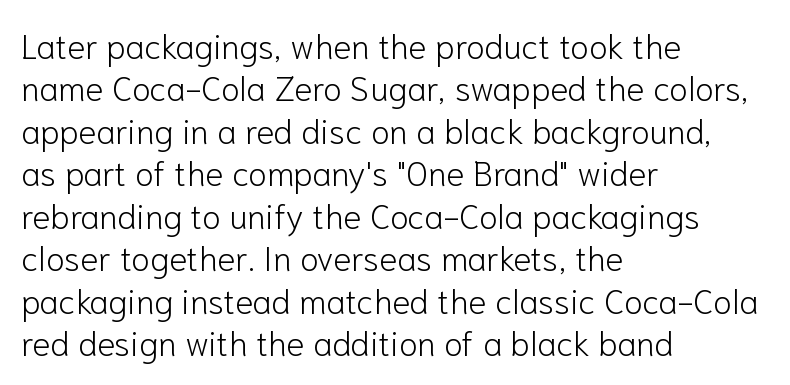
Type style note: lacks serifs. Posture: vertical. The face used here is proportionally spaced, like ordinary book or web type. The leading is moderate, giving the passage an even texture.
